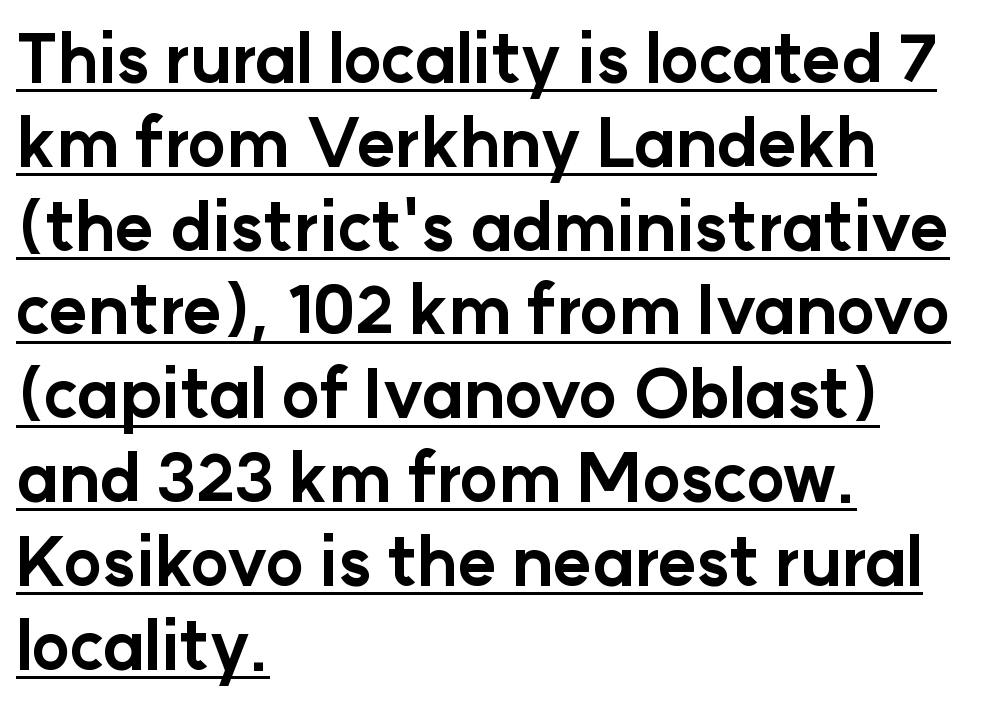
Q: Is the text bold? A: Yes.
Q: Is the text italic (slanted)? A: No, it is upright.
Q: Is the typeface a serif or a sans-serif typeface? A: Sans-serif.
Q: Is the text underlined? A: Yes.
Q: How is the paragraph aligned? A: Left-aligned.
Q: Is the spacing between letters normal or unusually wide? A: Normal.
Q: Is the spacing between lines tight, normal or loose? A: Normal.
Q: Width (condensed, normal, or wide)? A: Normal.
Q: Stroke contrast? A: Low.
Q: x-height? A: Medium.
Q: Monospaced? A: No.
